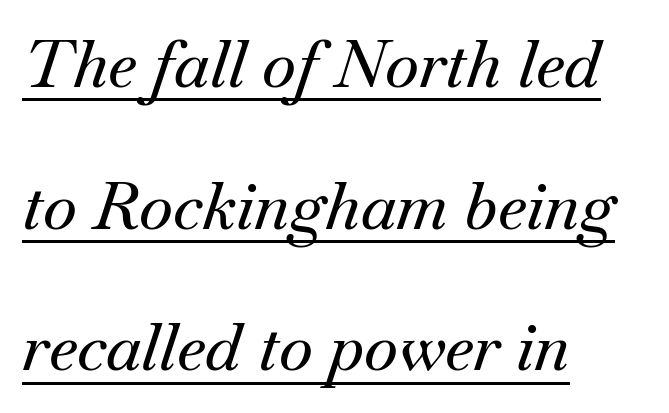
Q: Is the text italic (slanted)? A: Yes, it leans right by about 18 degrees.
Q: Is the typeface a serif or a sans-serif typeface? A: Serif.
Q: Is the text underlined? A: Yes.
Q: How is the paragraph aligned? A: Left-aligned.
Q: Is the spacing between letters normal or unusually wide? A: Normal.
Q: Is the spacing between lines tight, normal or loose? A: Loose.
Q: Width (condensed, normal, or wide)? A: Normal.
Q: Stroke contrast? A: Medium.
Q: x-height? A: Small.
Q: Monospaced? A: No.
